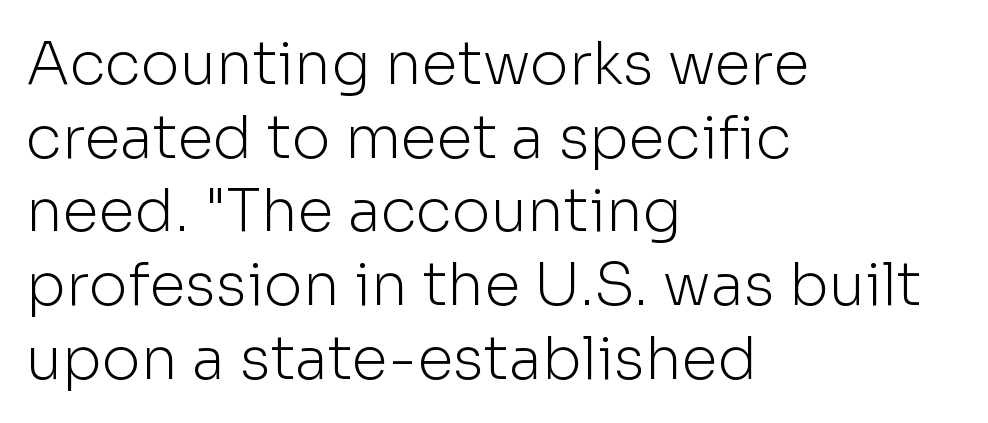
Q: Is the text bold? A: No.
Q: Is the text italic (slanted)? A: No, it is upright.
Q: Is the typeface a serif or a sans-serif typeface? A: Sans-serif.
Q: Is the text underlined? A: No.
Q: How is the paragraph aligned? A: Left-aligned.
Q: Is the spacing between letters normal or unusually wide? A: Normal.
Q: Is the spacing between lines tight, normal or loose? A: Normal.
Q: Width (condensed, normal, or wide)? A: Normal.
Q: Stroke contrast? A: Low.
Q: x-height? A: Medium.
Q: Monospaced? A: No.
